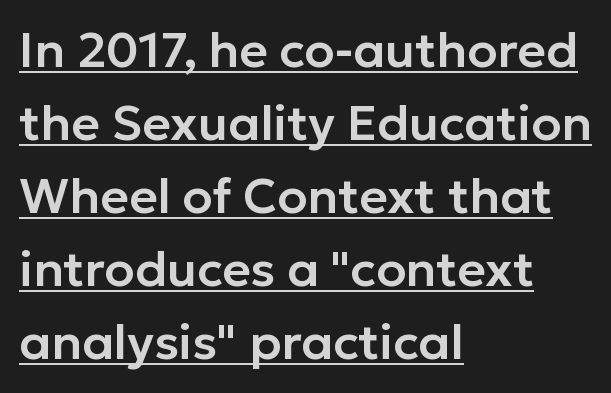
{"serif": "no", "italic": "no", "width": "normal", "stroke_contrast": "low", "x_height": "medium", "monospaced": "no", "underline": "yes", "align": "left", "line_spacing": "normal", "line_spacing_ratio": 1.49, "letter_spacing": "normal", "letter_spacing_em": 0.0, "glyph_px": 49}
